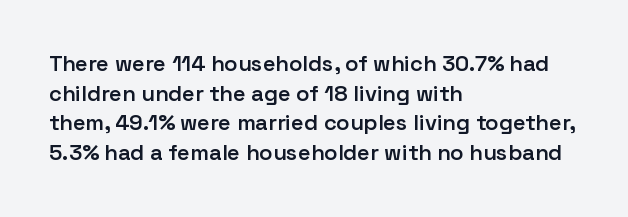
Q: Is the text bold? A: Semi-bold.
Q: Is the text italic (slanted)? A: No, it is upright.
Q: Is the text underlined? A: No.
Q: How is the paragraph aligned? A: Left-aligned.
Q: Is the spacing between letters normal or unusually wide? A: Normal.
Q: Is the spacing between lines tight, normal or loose? A: Normal.
